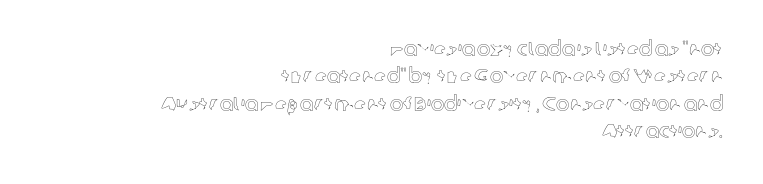
{"italic": "no", "underline": "no", "align": "right", "line_spacing": "normal", "line_spacing_ratio": 1.37, "letter_spacing": "normal", "letter_spacing_em": 0.0, "glyph_px": 20}
